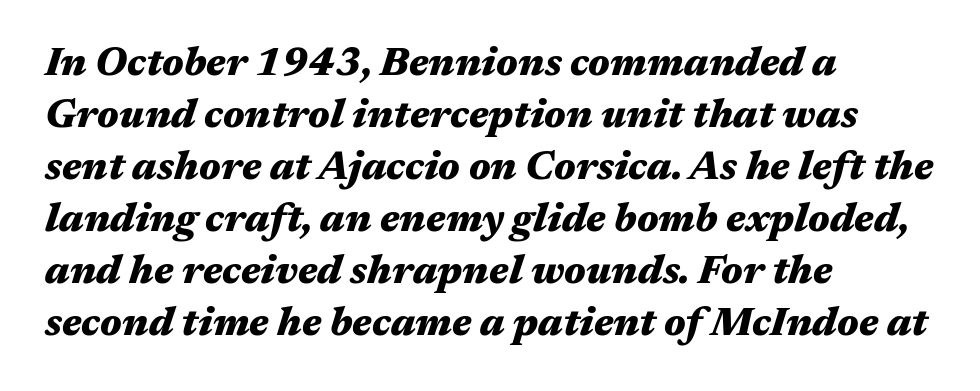
The image shows 40 px heavy, wide type, italic (leaning right); set left-aligned, normal line spacing (1.3x), normal letter spacing, not underlined; medium stroke contrast and a medium x-height.
